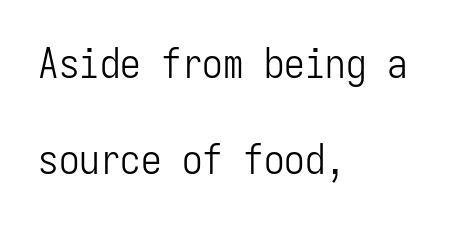
Q: Is the text bold? A: No.
Q: Is the text italic (slanted)? A: No, it is upright.
Q: Is the typeface a serif or a sans-serif typeface? A: Sans-serif.
Q: Is the text underlined? A: No.
Q: How is the paragraph aligned? A: Left-aligned.
Q: Is the spacing between letters normal or unusually wide? A: Normal.
Q: Is the spacing between lines tight, normal or loose? A: Loose.
Q: Width (condensed, normal, or wide)? A: Condensed.
Q: Stroke contrast? A: Low.
Q: x-height? A: Medium.
Q: Monospaced? A: Yes.
